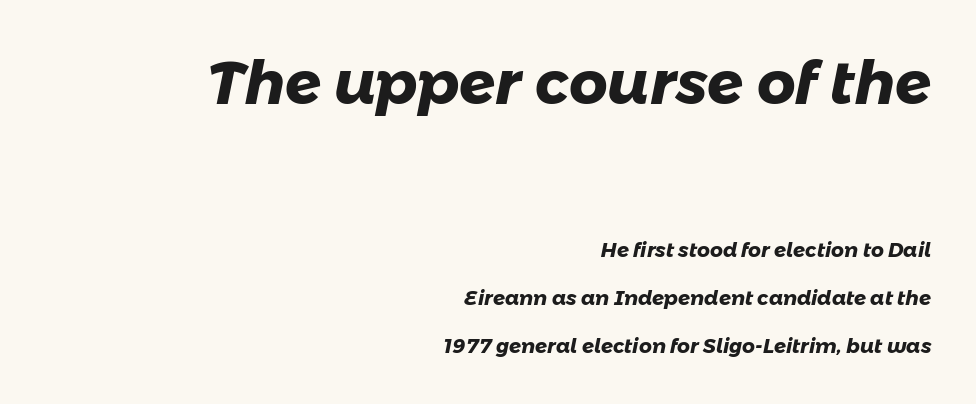
The image shows 60 px heavy sans-serif type; set right-aligned, loose line spacing (2.4x), normal letter spacing, not underlined; the first (top) block is 3.0x larger; low stroke contrast and a medium x-height.
